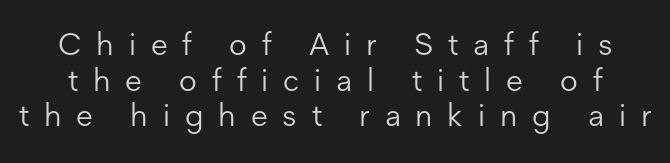
Reading down the column, the eye jumps only a short way to each next line. Weight: not bold — regular or lighter. The letters are spread apart with noticeably loose tracking. The lettering holds an erect, upright posture throughout. The passage shown is typed in a proportional face where columns would drift. What kind of face is this? One without serifs — a sans.
